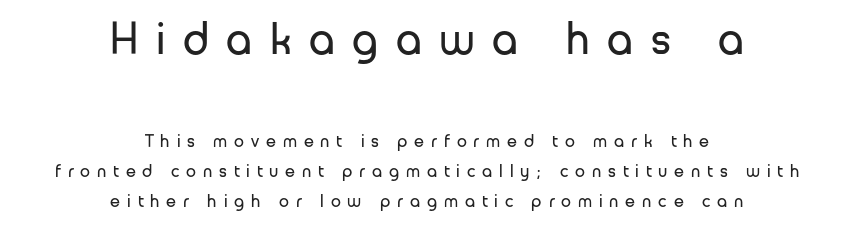
{"serif": "no", "italic": "no", "bold": "no", "weight": "regular", "width": "normal", "stroke_contrast": "low", "x_height": "medium", "monospaced": "no", "underline": "no", "align": "center", "line_spacing": "normal", "line_spacing_ratio": 1.66, "letter_spacing": "wide", "letter_spacing_em": 0.38, "larger_block": "first", "size_ratio": 2.56, "glyph_px": 46}
